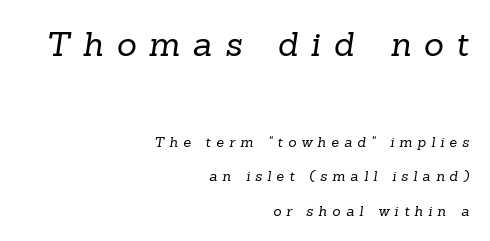
The image shows 34 px regular-weight serif type; set right-aligned, loose line spacing (2.46x), unusually wide letter spacing (+0.37 em), not underlined; the first (top) block is 2.43x larger; low stroke contrast and a medium x-height.
